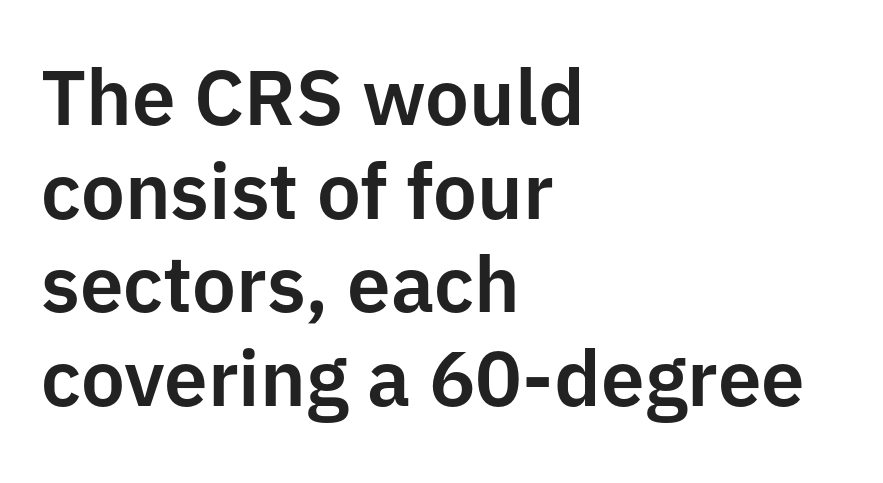
The image shows 78 px sans-serif type, upright; set left-aligned, line spacing 1.2x, normal letter spacing, not underlined; low stroke contrast and a medium x-height.
